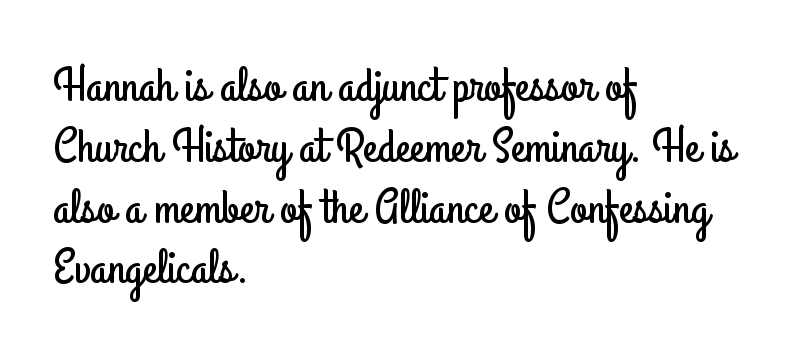
Note: no serifs on the glyphs. Short note: letters normally spaced. Varying glyph widths throughout — classic text-font behaviour.
